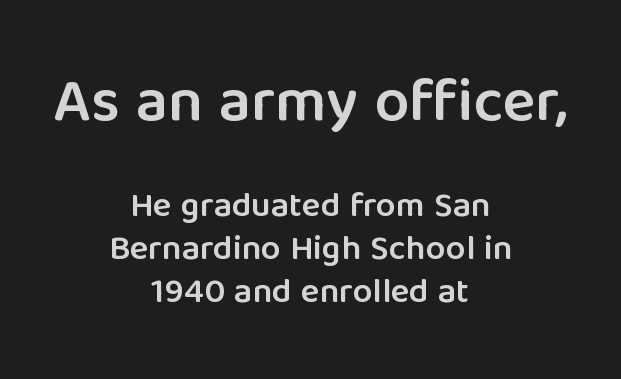
The image shows 62 px semibold sans-serif type, upright; set centered, line spacing 1.22x, normal letter spacing, not underlined; the first (top) block is 1.77x larger; low stroke contrast and a medium x-height.
